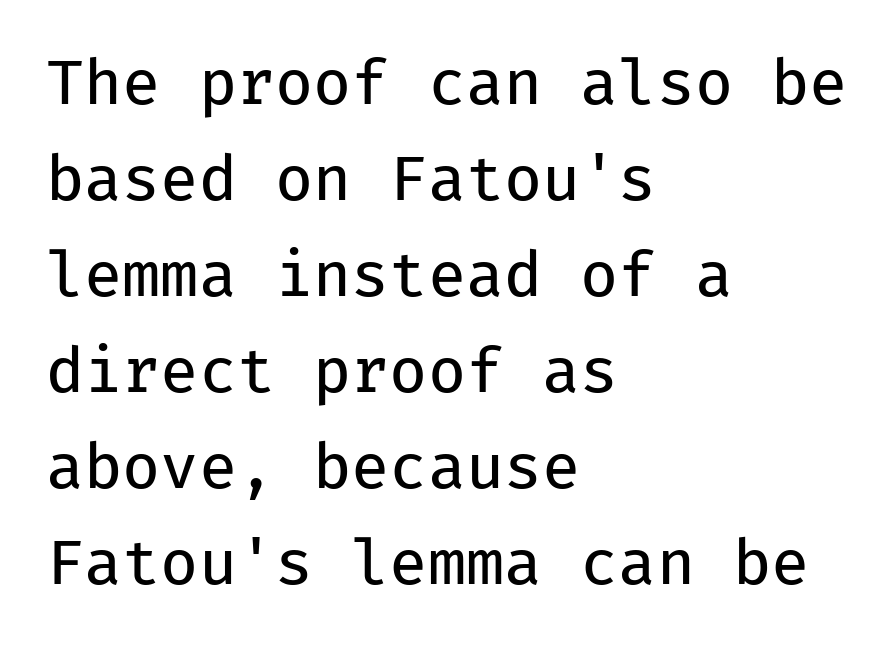
{"serif": "no", "italic": "no", "bold": "no", "weight": "regular", "width": "normal", "stroke_contrast": "low", "x_height": "medium", "monospaced": "yes", "underline": "no", "align": "left", "line_spacing": "normal", "line_spacing_ratio": 1.55, "letter_spacing": "normal", "letter_spacing_em": 0.0, "glyph_px": 62}
